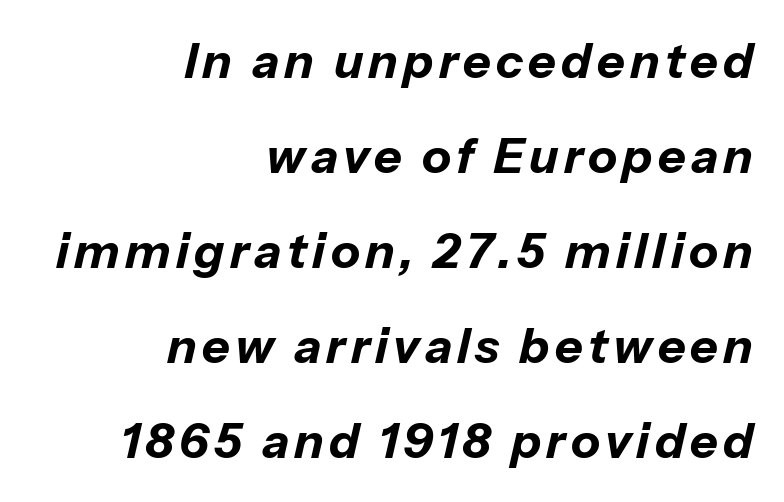
{"italic": "yes", "lean": "right", "slant_degrees": 13, "bold": "yes", "weight": "bold", "width": "normal", "stroke_contrast": "low", "x_height": "medium", "monospaced": "no", "underline": "no", "align": "right", "line_spacing": "loose", "line_spacing_ratio": 1.98, "glyph_px": 48}
